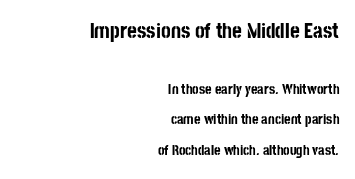
Look at the stroke-to-counter ratio: heavy, a bold. The paragraph shown leans on its right margin. The passage shown is not underscored anywhere. Vertical spacing — loose. Every stem runs plumb, perpendicular to the baseline. Here the glyphs are tracked normally, forming tight word shapes.
